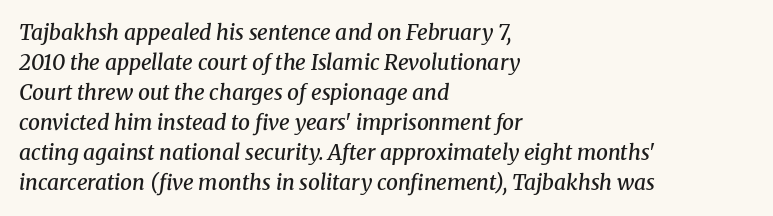
{"italic": "yes", "lean": "right", "slant_degrees": 8, "bold": "semi", "underline": "no", "align": "left", "line_spacing": "normal", "line_spacing_ratio": 1.43, "letter_spacing": "normal", "letter_spacing_em": 0.0, "glyph_px": 21}
